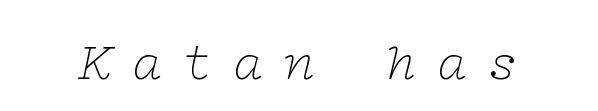
{"serif": "yes", "italic": "yes", "lean": "right", "slant_degrees": 12, "bold": "no", "weight": "thin", "width": "wide", "stroke_contrast": "low", "x_height": "medium", "underline": "no", "letter_spacing": "wide", "letter_spacing_em": 0.36, "glyph_px": 53}
